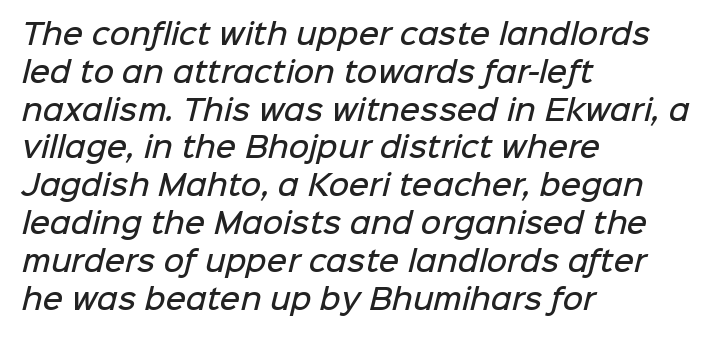
{"serif": "no", "bold": "semi", "weight": "semibold", "width": "normal", "stroke_contrast": "low", "x_height": "medium", "monospaced": "no", "underline": "no", "align": "left", "line_spacing": "normal", "line_spacing_ratio": 1.35, "letter_spacing": "normal", "letter_spacing_em": 0.0, "glyph_px": 28}
